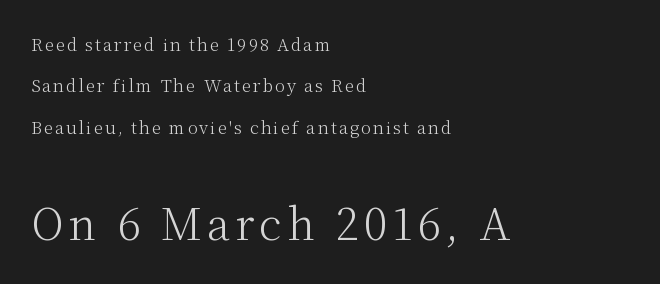
{"serif": "yes", "italic": "no", "bold": "no", "weight": "light", "width": "normal", "stroke_contrast": "medium", "x_height": "medium", "monospaced": "no", "underline": "no", "align": "left", "line_spacing": "loose", "line_spacing_ratio": 2.44, "larger_block": "second", "size_ratio": 2.53, "glyph_px": 43}
